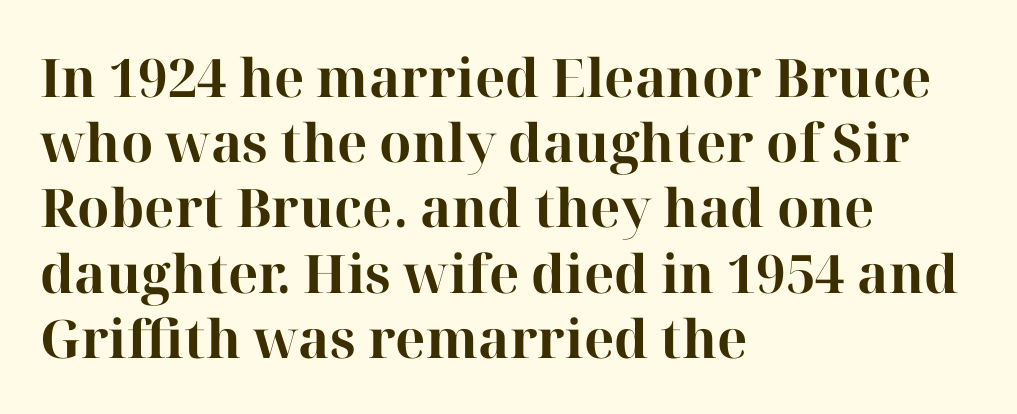
Q: Is the text bold? A: Yes.
Q: Is the text italic (slanted)? A: No, it is upright.
Q: Is the typeface a serif or a sans-serif typeface? A: Serif.
Q: Is the text underlined? A: No.
Q: How is the paragraph aligned? A: Left-aligned.
Q: Is the spacing between letters normal or unusually wide? A: Normal.
Q: Width (condensed, normal, or wide)? A: Normal.
Q: Stroke contrast? A: High.
Q: x-height? A: Medium.
Q: Monospaced? A: No.
